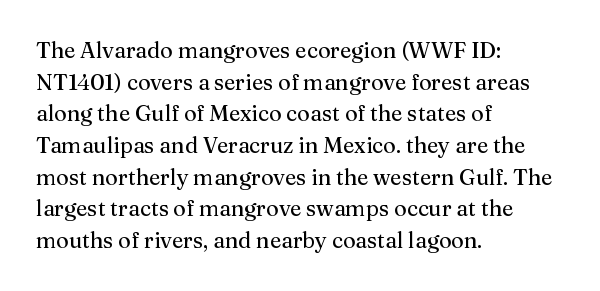
Ordinary non-slanted type is in use. Whoever set this chose a conventional vertical rhythm. Nothing unusual about the tracking: characters are spaced as the font intends. Every row of glyphs begins at an identical x-position on the left.
